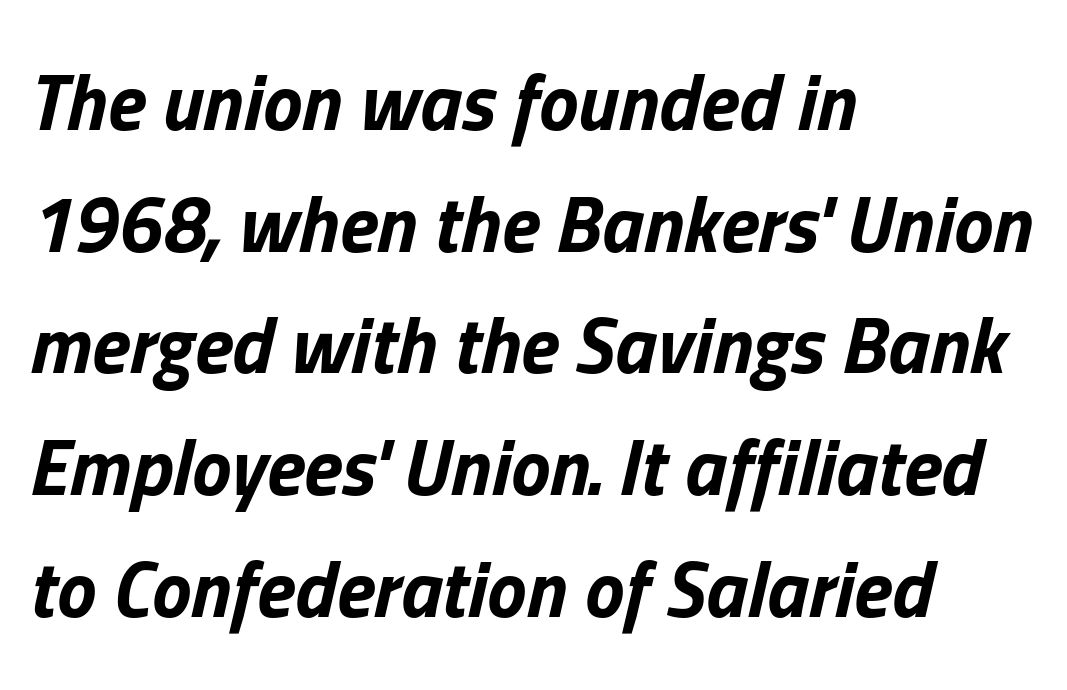
The image shows 79 px bold type, italic (leaning right); set left-aligned, normal line spacing (1.54x), normal letter spacing, not underlined; low stroke contrast and a medium x-height.
